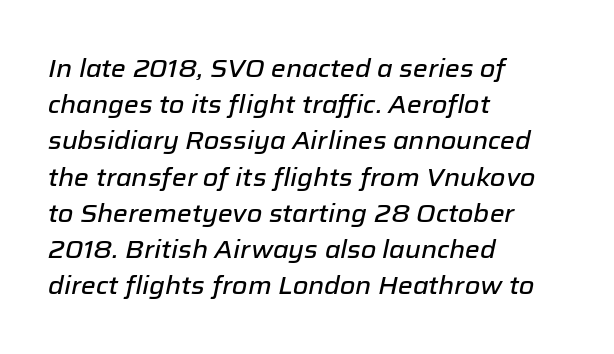
The image shows 25 px text type, italic (leaning right); set left-aligned, normal line spacing (1.45x), normal letter spacing, not underlined.
